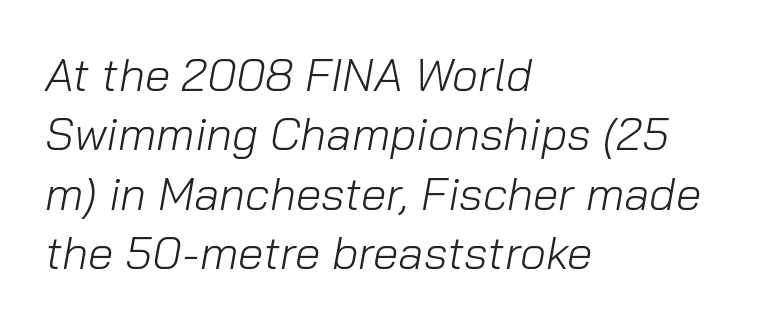
{"italic": "yes", "lean": "right", "slant_degrees": 10, "bold": "no", "weight": "light", "width": "normal", "stroke_contrast": "low", "x_height": "medium", "monospaced": "no", "underline": "no", "align": "left", "line_spacing": "normal", "line_spacing_ratio": 1.29, "letter_spacing": "normal", "letter_spacing_em": 0.0, "glyph_px": 46}
